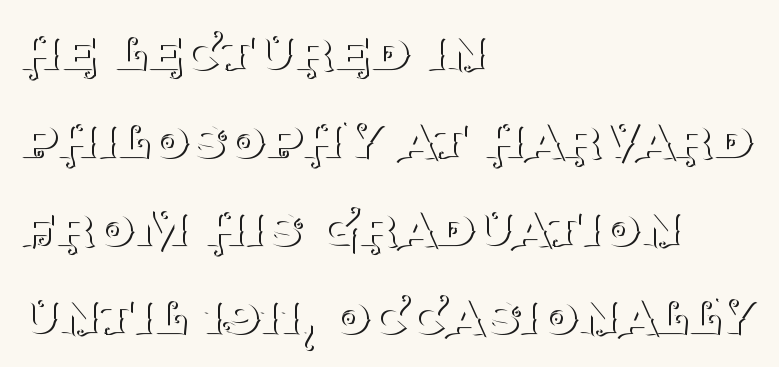
{"serif": "yes", "italic": "no", "bold": "no", "weight": "thin", "width": "normal", "stroke_contrast": "medium", "x_height": "large", "monospaced": "no", "underline": "no", "align": "left", "line_spacing": "normal", "line_spacing_ratio": 1.42, "letter_spacing": "normal", "letter_spacing_em": 0.0, "glyph_px": 62}
